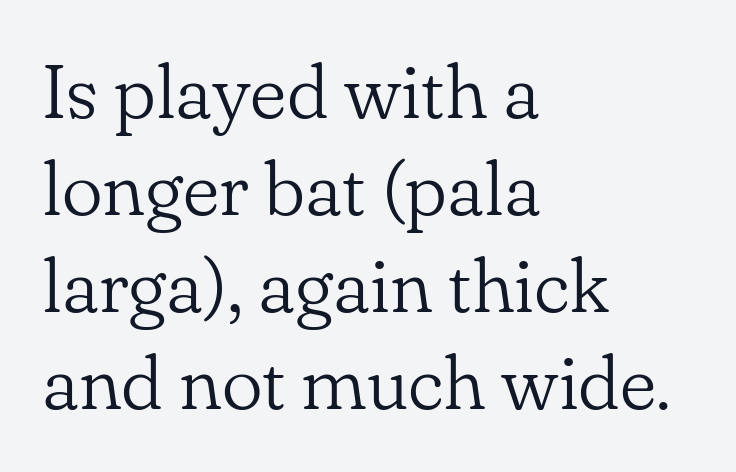
{"serif": "yes", "italic": "no", "bold": "no", "weight": "light", "width": "normal", "stroke_contrast": "low", "x_height": "small", "monospaced": "no", "underline": "no", "align": "left", "line_spacing": "normal", "line_spacing_ratio": 1.26, "letter_spacing": "normal", "letter_spacing_em": 0.0, "glyph_px": 77}
